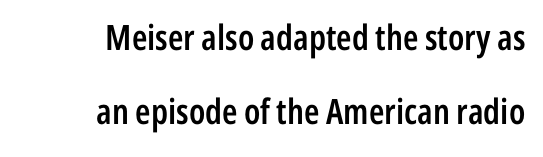
Q: Is the text bold? A: Semi-bold.
Q: Is the text italic (slanted)? A: No, it is upright.
Q: Is the typeface a serif or a sans-serif typeface? A: Sans-serif.
Q: Is the text underlined? A: No.
Q: How is the paragraph aligned? A: Right-aligned.
Q: Is the spacing between letters normal or unusually wide? A: Normal.
Q: Is the spacing between lines tight, normal or loose? A: Loose.
Q: Width (condensed, normal, or wide)? A: Condensed.
Q: Stroke contrast? A: Low.
Q: x-height? A: Medium.
Q: Monospaced? A: No.
